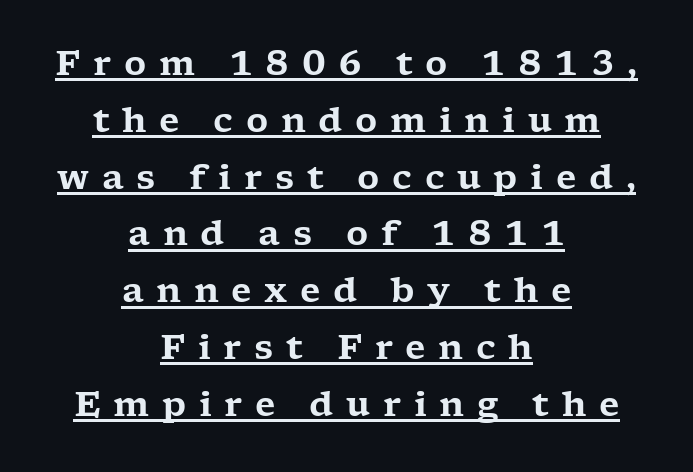
{"serif": "yes", "italic": "no", "width": "wide", "stroke_contrast": "low", "x_height": "medium", "monospaced": "no", "underline": "yes", "align": "center", "line_spacing": "normal", "line_spacing_ratio": 1.67, "letter_spacing": "wide", "letter_spacing_em": 0.37, "glyph_px": 34}
